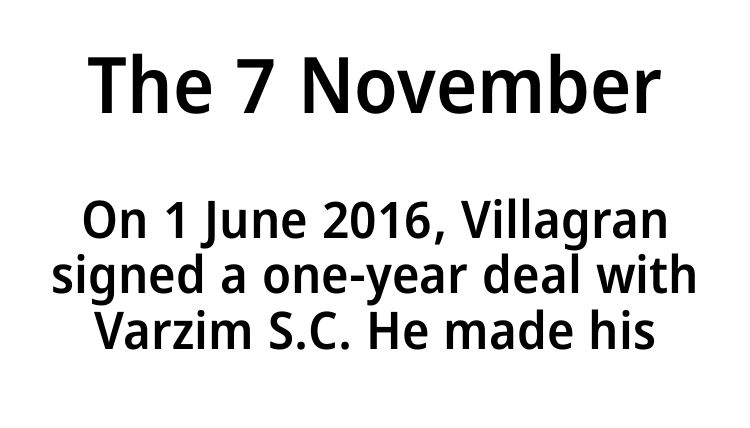
Q: Is the text bold? A: Semi-bold.
Q: Is the text italic (slanted)? A: No, it is upright.
Q: Is the typeface a serif or a sans-serif typeface? A: Sans-serif.
Q: Is the text underlined? A: No.
Q: Is the spacing between letters normal or unusually wide? A: Normal.
Q: Is the spacing between lines tight, normal or loose? A: Tight.
Q: Which block of text is set in a larger size, the first (top) or the second (bottom)? A: The first (top) one.
Q: Width (condensed, normal, or wide)? A: Normal.
Q: Stroke contrast? A: Low.
Q: x-height? A: Medium.
Q: Monospaced? A: No.
